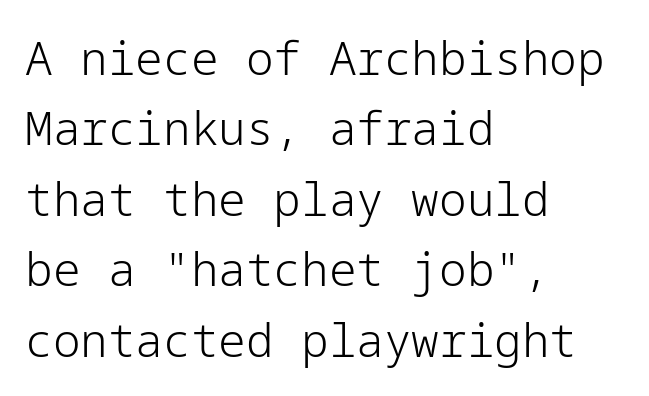
{"serif": "no", "italic": "no", "bold": "no", "weight": "light", "width": "normal", "stroke_contrast": "low", "x_height": "medium", "underline": "no", "align": "left", "line_spacing": "normal", "line_spacing_ratio": 1.53, "letter_spacing": "normal", "letter_spacing_em": 0.0, "glyph_px": 46}
